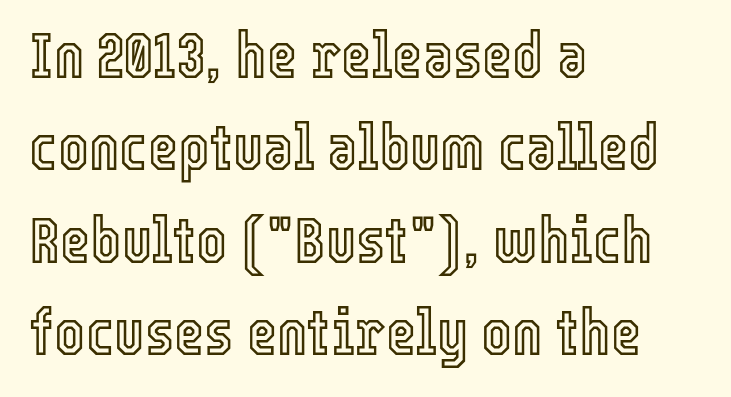
The image shows 65 px condensed type, upright; set left-aligned, normal line spacing (1.42x), normal letter spacing, not underlined; a medium x-height.
